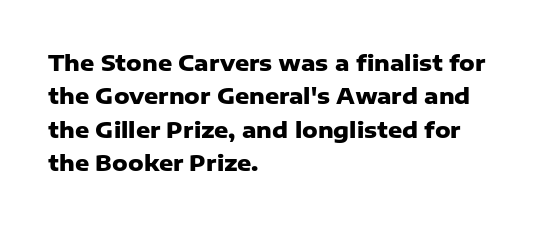
The strip under each line holds only bare page. Between one letter and the next there's only the usual sliver of space. Is there any slant? The stems are plumb. Plenty of ink on the page — the face is bold. Leading matches the norm, producing a regular column.
